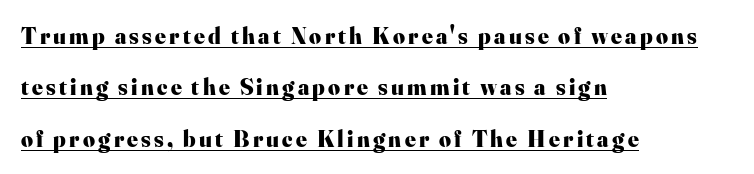
Q: Is the text bold? A: Yes.
Q: Is the text italic (slanted)? A: No, it is upright.
Q: Is the text underlined? A: Yes.
Q: How is the paragraph aligned? A: Left-aligned.
Q: Is the spacing between lines tight, normal or loose? A: Loose.
